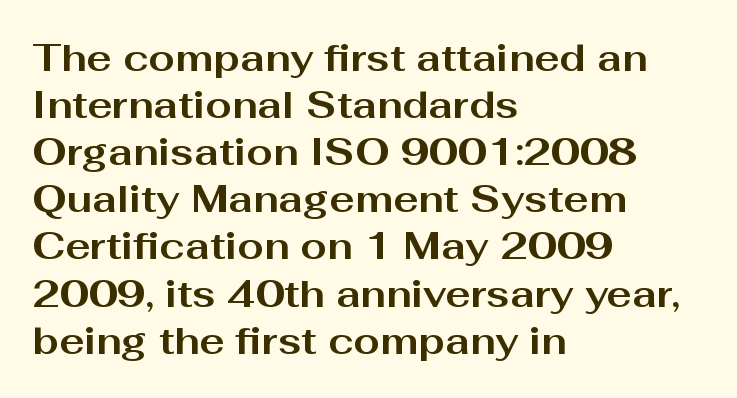
Q: Is the text bold? A: Yes.
Q: Is the text italic (slanted)? A: No, it is upright.
Q: Is the typeface a serif or a sans-serif typeface? A: Sans-serif.
Q: Is the text underlined? A: No.
Q: How is the paragraph aligned? A: Left-aligned.
Q: Is the spacing between letters normal or unusually wide? A: Normal.
Q: Width (condensed, normal, or wide)? A: Wide.
Q: Stroke contrast? A: Medium.
Q: x-height? A: Medium.
Q: Monospaced? A: No.
